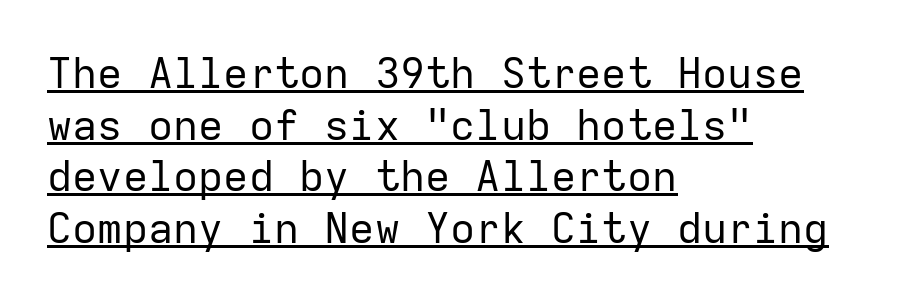
{"serif": "no", "italic": "no", "bold": "no", "weight": "regular", "width": "normal", "stroke_contrast": "low", "x_height": "medium", "monospaced": "yes", "underline": "yes", "align": "left", "line_spacing_ratio": 1.23, "letter_spacing": "normal", "letter_spacing_em": 0.0, "glyph_px": 42}
